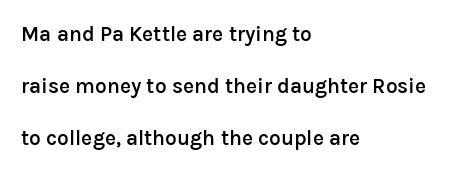
The image shows 21 px text type, upright; set left-aligned, loose line spacing (2.48x), normal letter spacing, not underlined.
